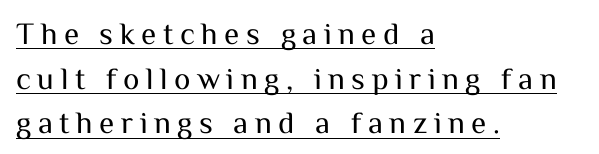
Q: Is the text bold? A: No.
Q: Is the text italic (slanted)? A: No, it is upright.
Q: Is the typeface a serif or a sans-serif typeface? A: Sans-serif.
Q: Is the text underlined? A: Yes.
Q: How is the paragraph aligned? A: Left-aligned.
Q: Is the spacing between letters normal or unusually wide? A: Unusually wide.
Q: Is the spacing between lines tight, normal or loose? A: Normal.
Q: Width (condensed, normal, or wide)? A: Normal.
Q: Stroke contrast? A: Medium.
Q: x-height? A: Medium.
Q: Monospaced? A: No.
